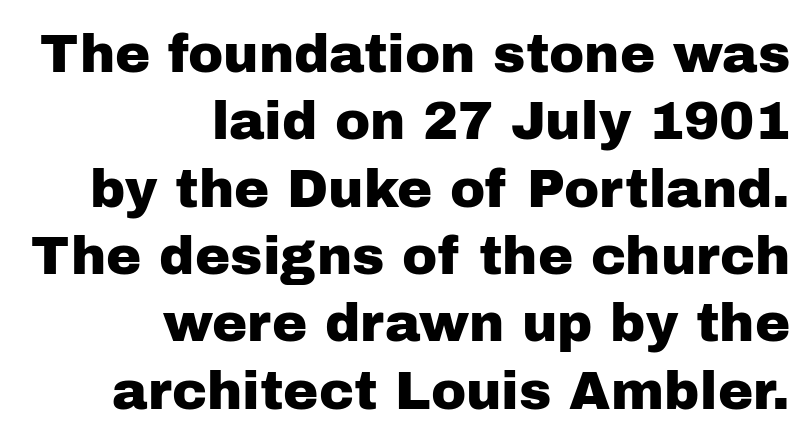
It's the straight-up-and-down kind of type. Horizontal bands of white between lines are of average thickness. Character widths vary here, with narrow letters taking less room than wide ones. In terms of letterspacing, this is plain default setting. Layout note: lines flush right.
